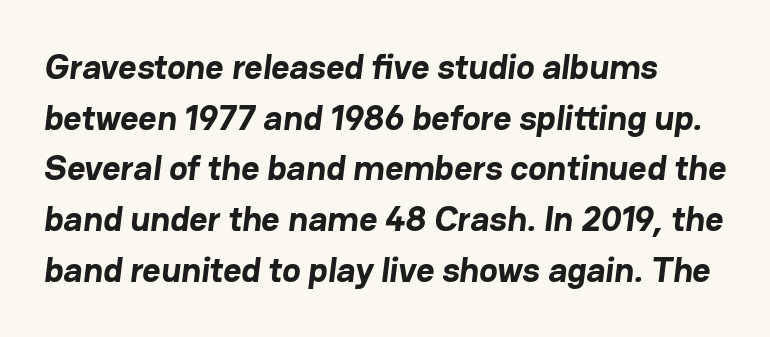
The image shows 35 px bold sans-serif type; set normal line spacing (1.45x), normal letter spacing, not underlined; low stroke contrast and a medium x-height.
